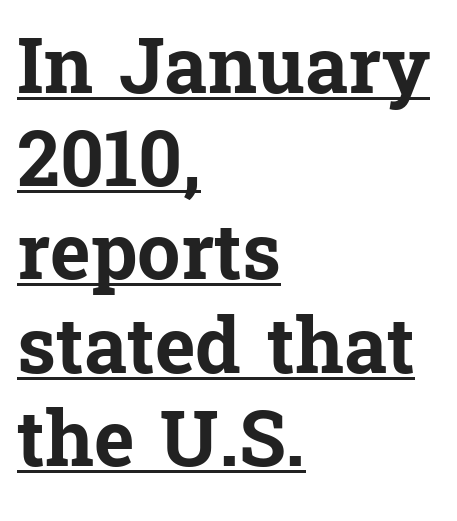
The image shows 77 px bold serif type, upright; set left-aligned, line spacing 1.21x, normal letter spacing, underlined; low stroke contrast and a medium x-height.
